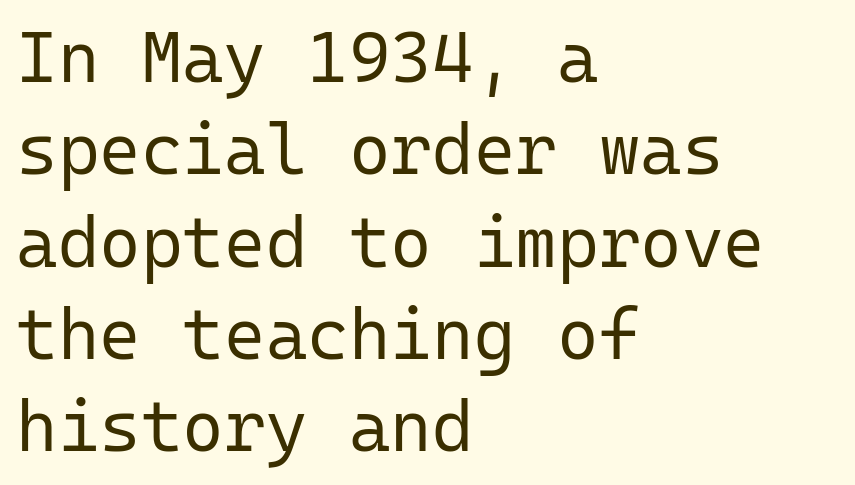
{"serif": "no", "italic": "no", "bold": "no", "weight": "regular", "width": "normal", "stroke_contrast": "low", "x_height": "medium", "monospaced": "yes", "underline": "no", "align": "left", "line_spacing": "normal", "line_spacing_ratio": 1.3, "letter_spacing": "normal", "letter_spacing_em": 0.0, "glyph_px": 71}
